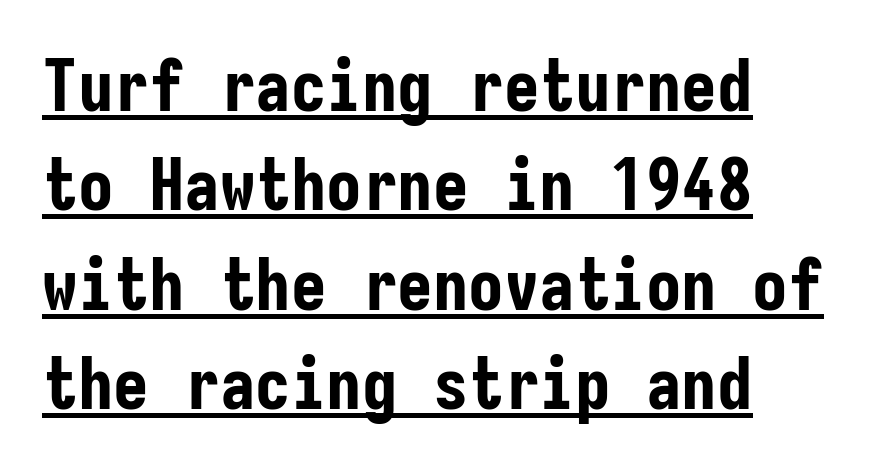
{"serif": "no", "italic": "no", "bold": "yes", "weight": "bold", "width": "condensed", "stroke_contrast": "low", "x_height": "medium", "monospaced": "yes", "underline": "yes", "align": "left", "line_spacing": "normal", "line_spacing_ratio": 1.4, "letter_spacing": "normal", "letter_spacing_em": 0.0, "glyph_px": 71}
